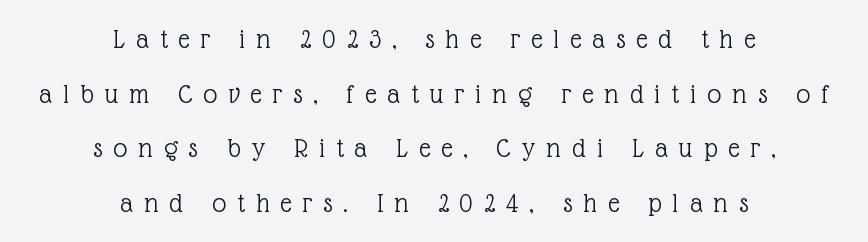
{"serif": "yes", "italic": "no", "bold": "no", "weight": "light", "width": "normal", "x_height": "medium", "monospaced": "no", "underline": "no", "align": "center", "line_spacing": "loose", "line_spacing_ratio": 1.95, "letter_spacing": "wide", "letter_spacing_em": 0.4, "glyph_px": 28}
